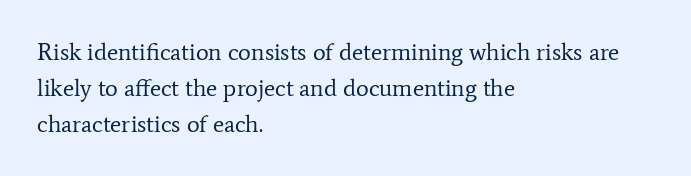
There is no visible air inserted between adjacent glyphs. The rendering anchors every line to the left-hand side. Counters stay open thanks to moderate or lighter strokes. Is there much room between lines? A standard amount, neither cramped nor airy. Type without underlining.
